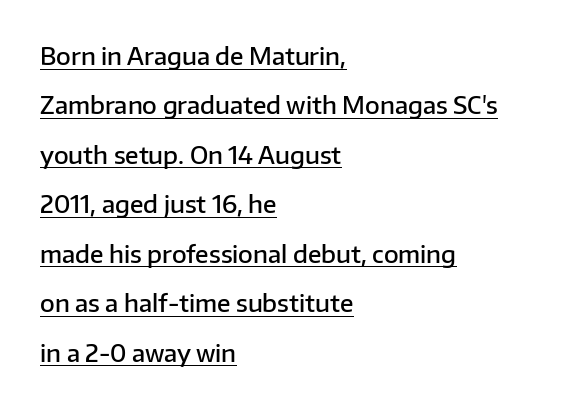
The sample's only ornament is a line tracing under the words. These lines are set flush left with a ragged right edge. Heft: intermediate — a semibold. Designer's note — italics off, roman on. Students, note that the glyphs here touch the page at normal intervals.
